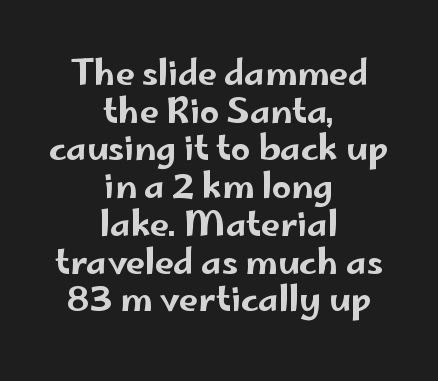
The image shows 34 px wide sans-serif type, upright; set centered, tight line spacing (1.11x), normal letter spacing, not underlined; low stroke contrast and a small x-height.
